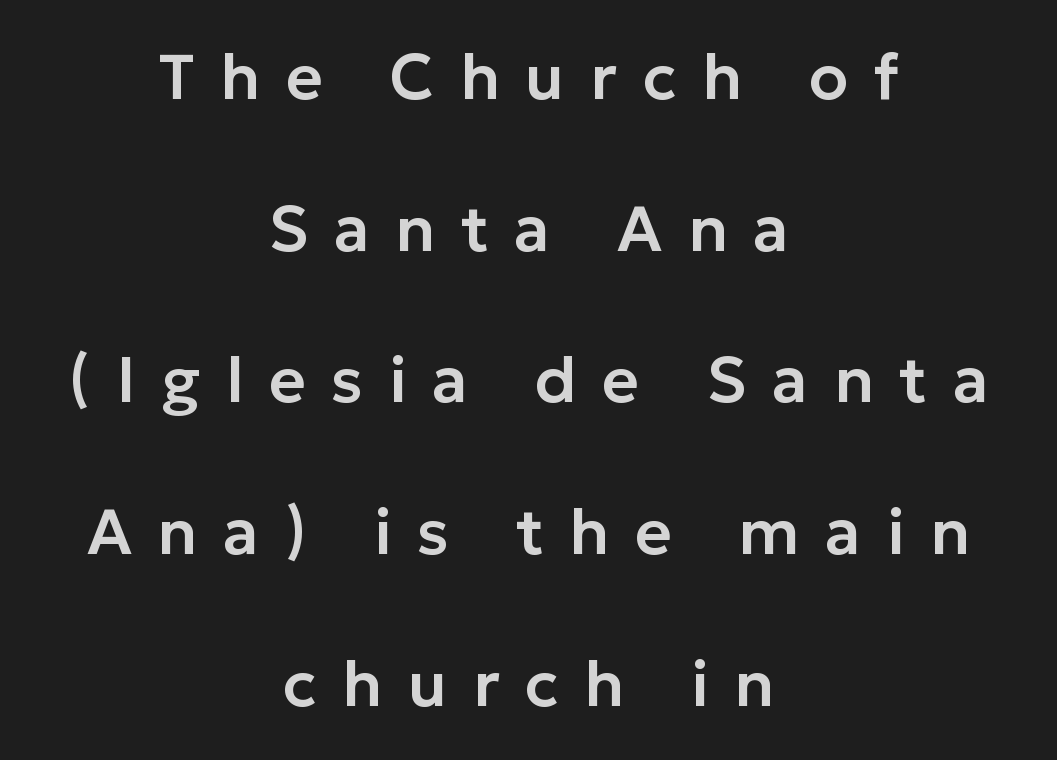
{"serif": "no", "italic": "no", "width": "normal", "stroke_contrast": "low", "x_height": "medium", "monospaced": "no", "underline": "no", "align": "center", "line_spacing": "loose", "line_spacing_ratio": 2.37, "letter_spacing": "wide", "letter_spacing_em": 0.4, "glyph_px": 64}
